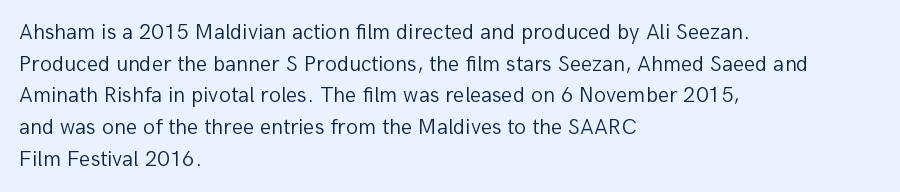
The image shows 22 px text type, upright; set left-aligned, normal line spacing (1.44x), normal letter spacing, not underlined.
